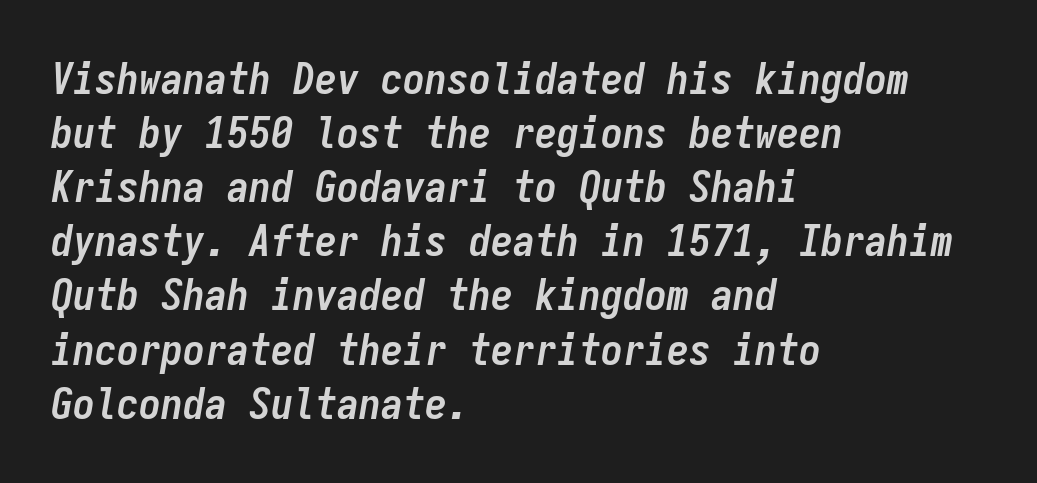
Any mark beneath the type? The region is blank. Strokes here are thick enough to call this a true bold. Left-aligned paragraph, ragged on the right. Fixed-width glyphs throughout — classic coding-font behaviour. Caption: standard tracking, unaltered.
